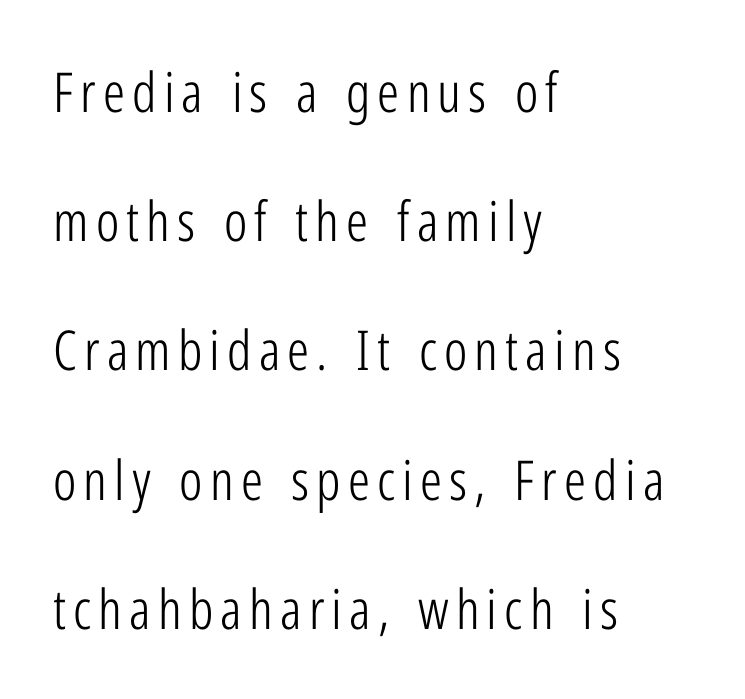
Q: Is the text bold? A: No.
Q: Is the text italic (slanted)? A: No, it is upright.
Q: Is the typeface a serif or a sans-serif typeface? A: Sans-serif.
Q: Is the text underlined? A: No.
Q: How is the paragraph aligned? A: Left-aligned.
Q: Is the spacing between lines tight, normal or loose? A: Loose.
Q: Width (condensed, normal, or wide)? A: Condensed.
Q: Stroke contrast? A: Low.
Q: x-height? A: Medium.
Q: Monospaced? A: No.
